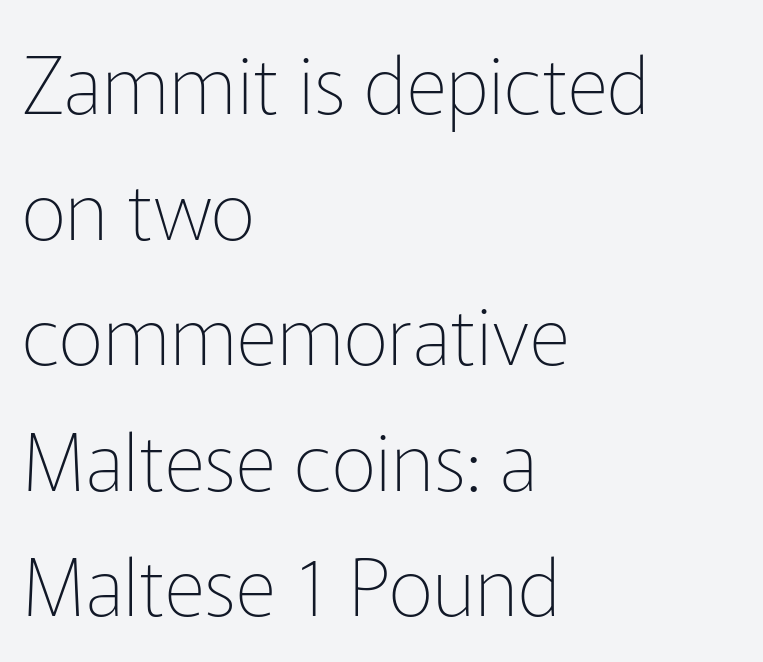
The axis of the letterforms is exactly vertical. Spacing verdict: proportional, widths tailored to each character. Caption: multi-line text, flush left, ragged right. Inter-character spacing is left at the font's built-in metrics. Descenders are the only things crossing below the line.
